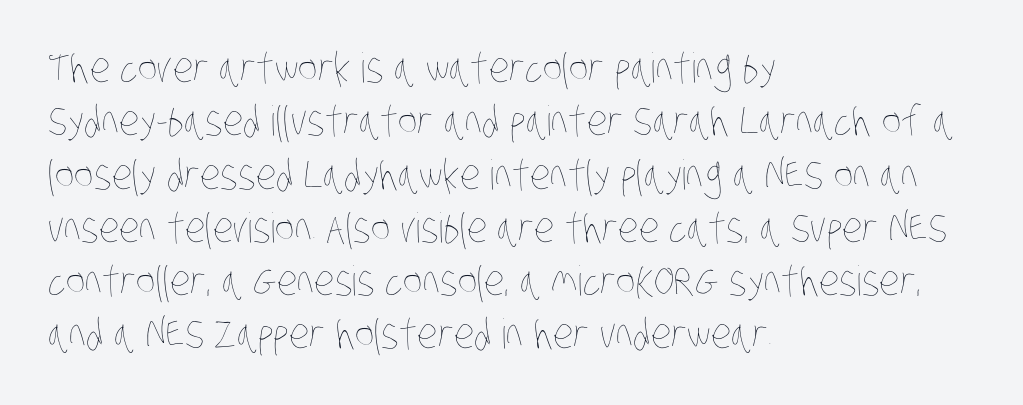
Stems here are at most as thick as an everyday book face. Looks like regular typesetting: each glyph gets only the width it needs. All the whitespace from short lines collects on the right. This block has exactly the height ordinary leading produces. The gap between lines stays unmarked. The gaps between neighbouring characters are ordinary and unremarkable.
